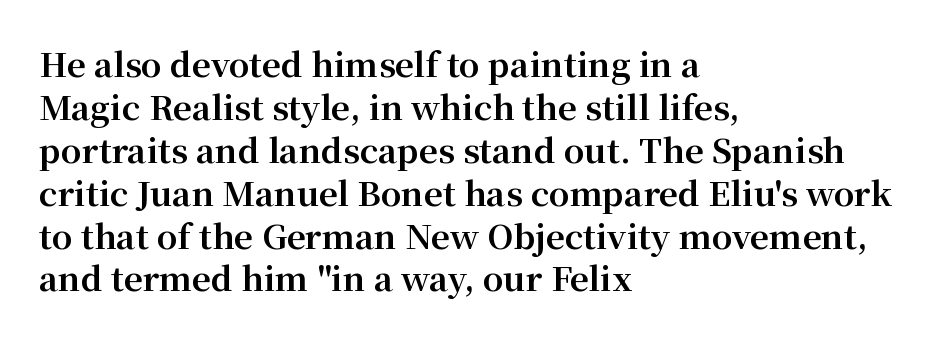
This sample has the flowing, uneven cadence of proportional lettering. Compared with a centered layout, this one pins lines to the left instead. Little horizontal feet cap the strokes, marking this as serif type. Unmarked baselines from the first word to the last. A typesetter would call this zero additional tracking. Set as a true bold cut, around the 700 mark.
